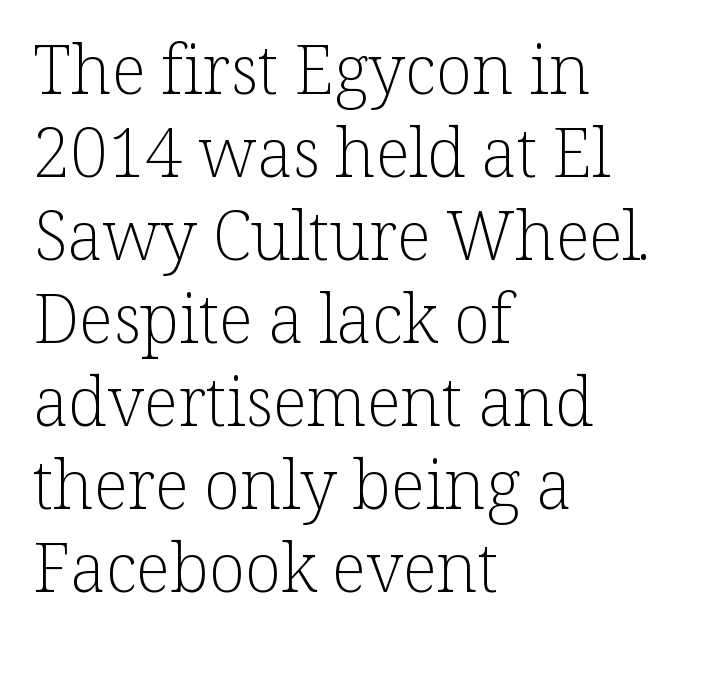
The image shows 67 px light serif type, upright; set left-aligned, line spacing 1.24x, normal letter spacing, not underlined; low stroke contrast and a medium x-height.
